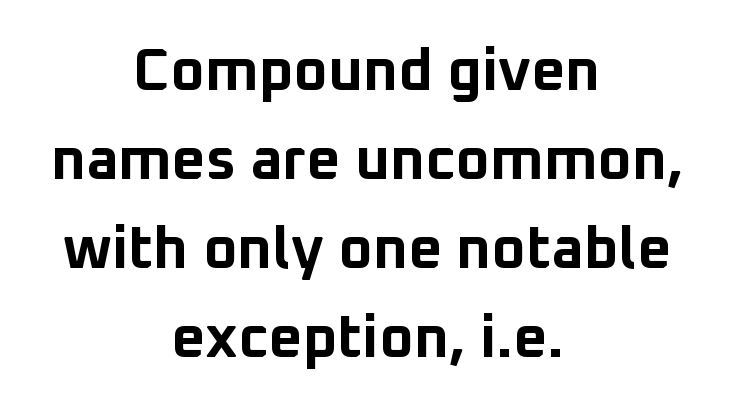
The typesetting leans heavy: a genuine bold. This rendering leaves character spacing at its baseline value. Casual observation: everything's sitting right in the middle. Beneath every word, the page is bare.
